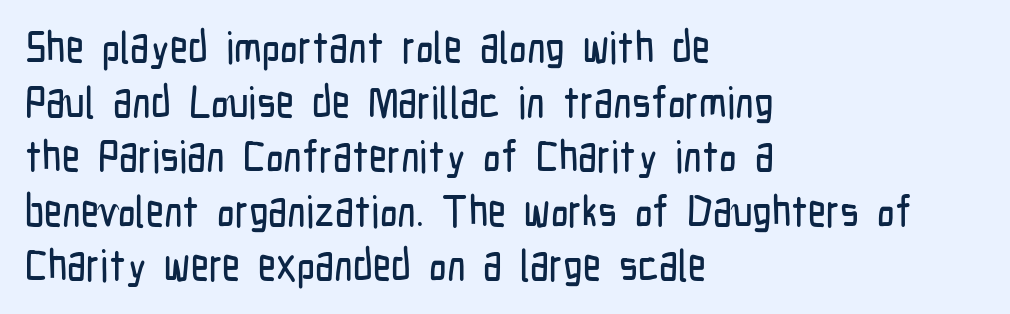
You can tell from the bare stems that sans-serif type was used. Visually the block forms a straight wall on the left and a jagged coastline on the right. Posture: vertical. The letters advance in unequal steps, a hallmark of proportional type. Quick note: underline off.
